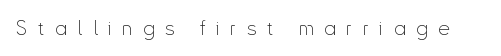
The image shows 21 px text type, upright; set unusually wide letter spacing (+0.49 em), not underlined.
